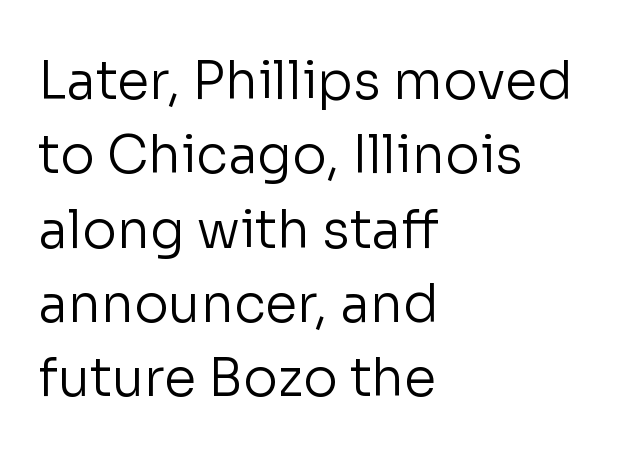
Q: Is the text bold? A: No.
Q: Is the text italic (slanted)? A: No, it is upright.
Q: Is the typeface a serif or a sans-serif typeface? A: Sans-serif.
Q: Is the text underlined? A: No.
Q: How is the paragraph aligned? A: Left-aligned.
Q: Is the spacing between letters normal or unusually wide? A: Normal.
Q: Is the spacing between lines tight, normal or loose? A: Normal.
Q: Width (condensed, normal, or wide)? A: Normal.
Q: Stroke contrast? A: Low.
Q: x-height? A: Medium.
Q: Monospaced? A: No.
